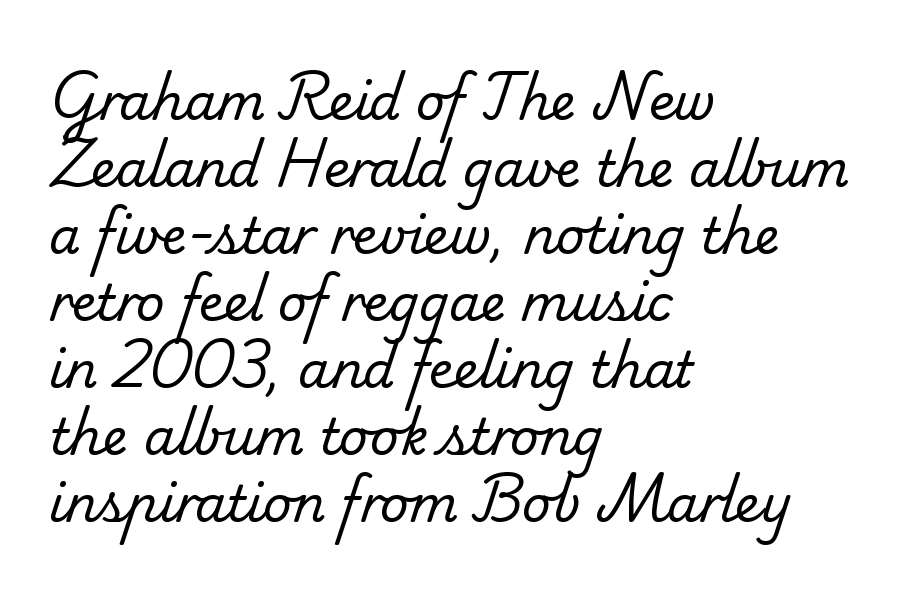
Q: Is the text bold? A: No.
Q: Is the typeface a serif or a sans-serif typeface? A: Serif.
Q: Is the text underlined? A: No.
Q: How is the paragraph aligned? A: Left-aligned.
Q: Is the spacing between letters normal or unusually wide? A: Normal.
Q: Is the spacing between lines tight, normal or loose? A: Normal.
Q: Width (condensed, normal, or wide)? A: Normal.
Q: Stroke contrast? A: Low.
Q: x-height? A: Small.
Q: Monospaced? A: No.
